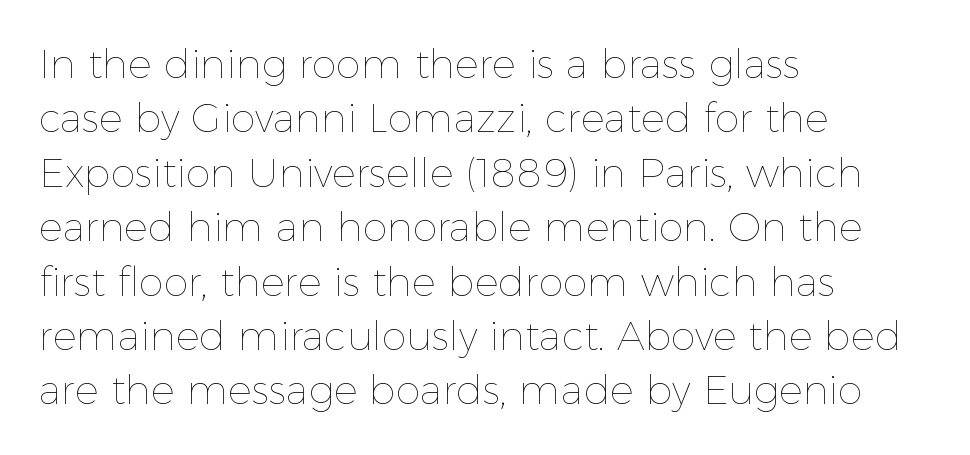
Underlining? Definitely not there. The letters look calm and open, with moderate or lighter stems. Each letter keeps its own natural width here, so spacing adapts to shape. Does the copy run flush right? No — it runs flush left. Standard letterfit; no display-style spreading of the glyphs.
